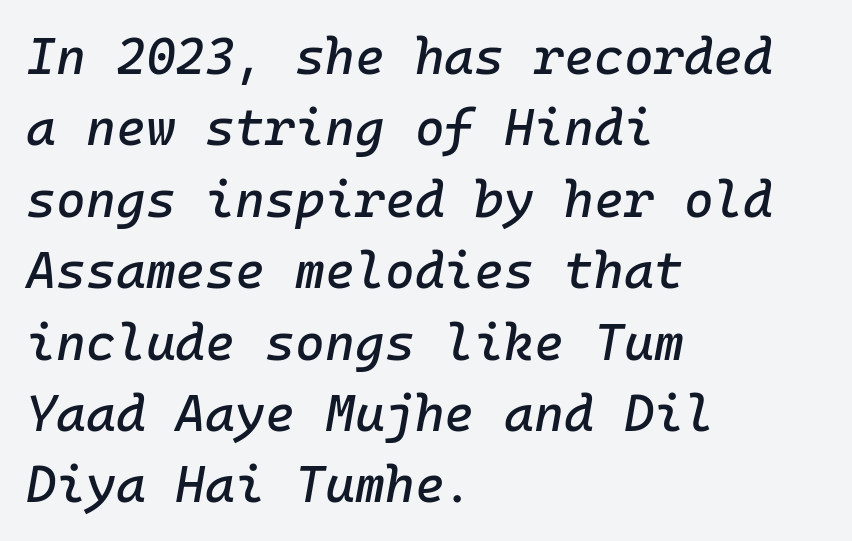
{"italic": "yes", "lean": "right", "slant_degrees": 10, "width": "normal", "stroke_contrast": "low", "x_height": "medium", "monospaced": "yes", "underline": "no", "align": "left", "line_spacing": "normal", "line_spacing_ratio": 1.4, "letter_spacing": "normal", "letter_spacing_em": 0.0, "glyph_px": 51}
